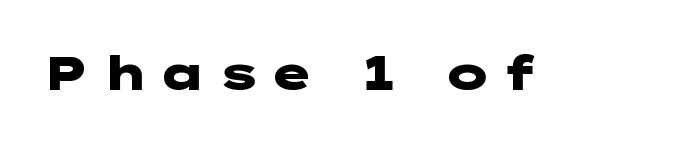
{"serif": "no", "italic": "no", "bold": "yes", "weight": "heavy", "width": "wide", "stroke_contrast": "low", "x_height": "medium", "underline": "no", "letter_spacing": "wide", "letter_spacing_em": 0.2, "glyph_px": 48}
